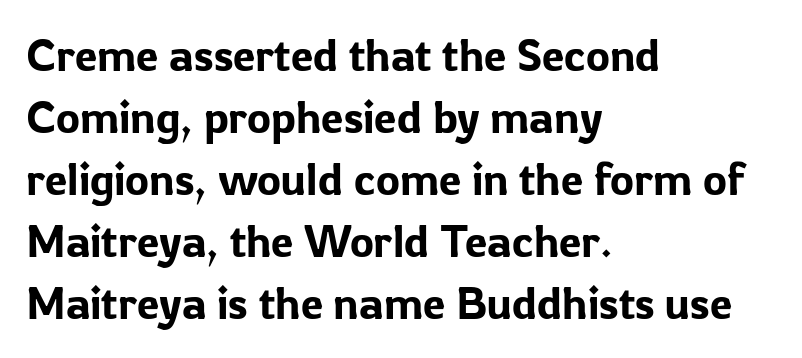
The image shows 45 px sans-serif type, upright; set left-aligned, normal line spacing (1.38x), normal letter spacing, not underlined; low stroke contrast and a medium x-height.
